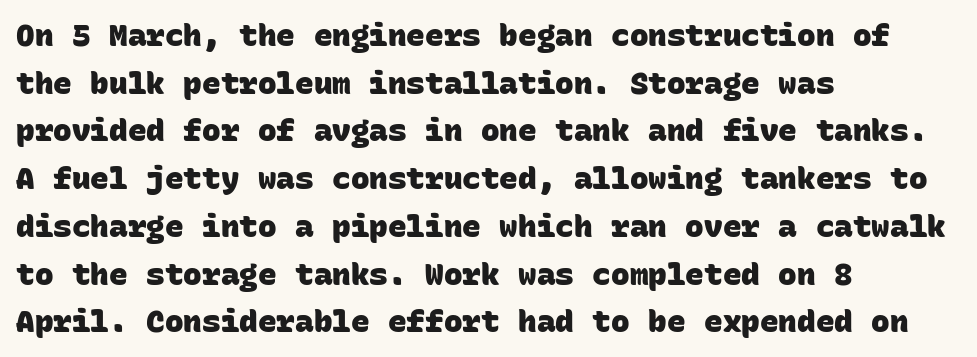
The image shows 31 px heavy sans-serif type, monospaced; set left-aligned, normal line spacing (1.54x), normal letter spacing, not underlined; low stroke contrast and a large x-height.
